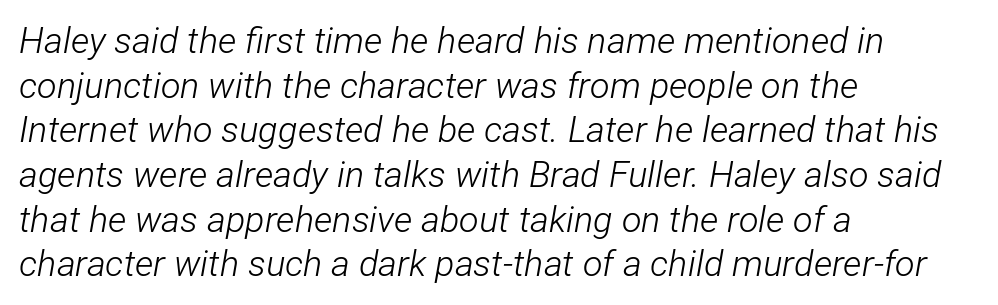
{"italic": "yes", "lean": "right", "slant_degrees": 12, "bold": "no", "weight": "light", "width": "condensed", "stroke_contrast": "low", "x_height": "medium", "monospaced": "no", "underline": "no", "align": "left", "line_spacing_ratio": 1.24, "letter_spacing": "normal", "letter_spacing_em": 0.0, "glyph_px": 36}
